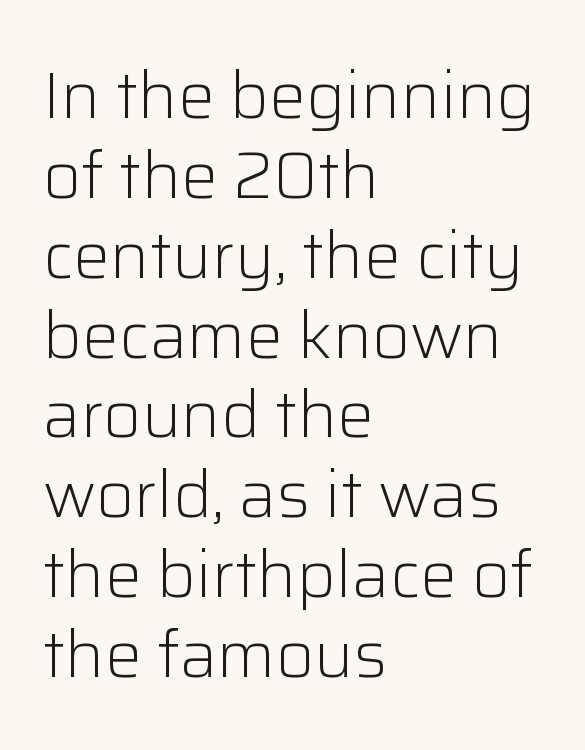
The typography opts for an upright posture over an oblique one. The lines in this sample share a left origin and differ only in where they stop. Think of a printed novel: that variable character pitch is what you see here. No extra tracking has been applied to these lines. The passage shown is not underscored anywhere. Are there feet on the stems? There aren't — it's a sans.
